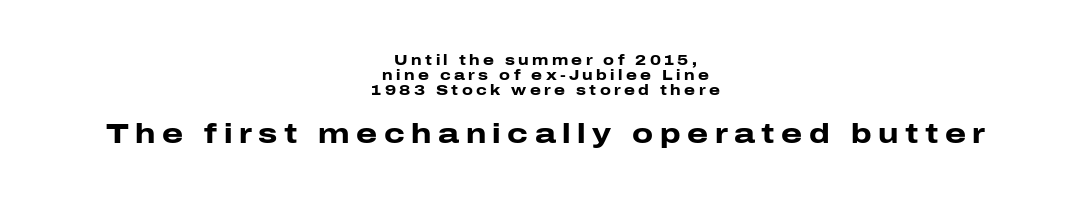
The image shows 27 px bold type, upright; set centered, tight line spacing (1.08x), unusually wide letter spacing (+0.24 em), not underlined; the second (bottom) block is 1.93x larger.
